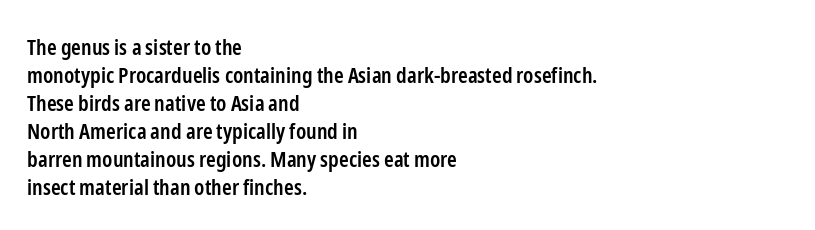
Regular leading. Is there any slant? The stems are plumb. You could call the tracking neutral — neither tight nor loose. A bare baseline throughout the passage.
